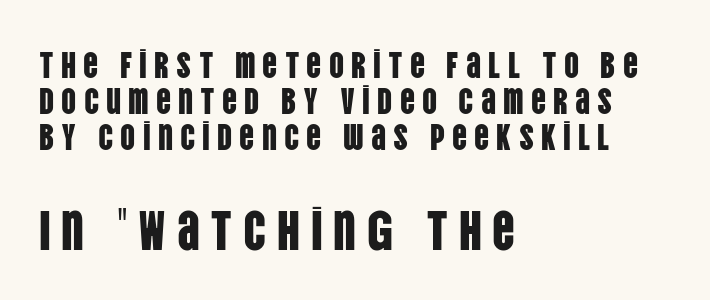
{"serif": "no", "italic": "no", "width": "condensed", "stroke_contrast": "low", "x_height": "large", "monospaced": "no", "underline": "no", "align": "left", "line_spacing": "tight", "line_spacing_ratio": 0.97, "larger_block": "second", "size_ratio": 1.51, "glyph_px": 56}
